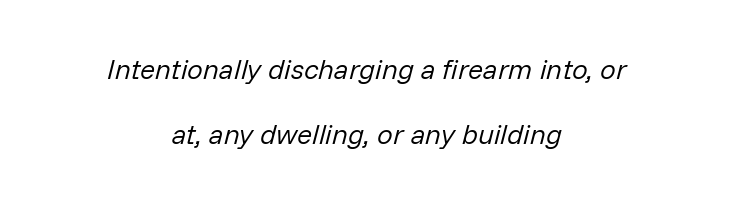
Q: Is the text bold? A: No.
Q: Is the text italic (slanted)? A: Yes, it leans right by about 14 degrees.
Q: Is the text underlined? A: No.
Q: How is the paragraph aligned? A: Centered.
Q: Is the spacing between letters normal or unusually wide? A: Normal.
Q: Is the spacing between lines tight, normal or loose? A: Loose.
Q: Width (condensed, normal, or wide)? A: Normal.
Q: Stroke contrast? A: Low.
Q: x-height? A: Medium.
Q: Monospaced? A: No.
